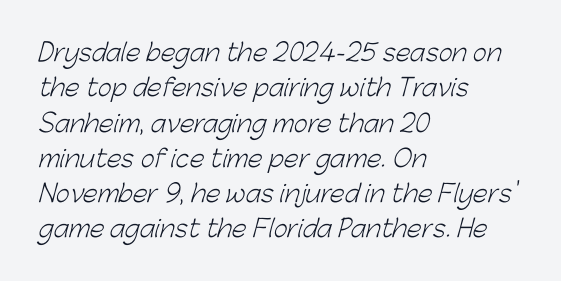
{"bold": "no", "underline": "no", "align": "left", "line_spacing": "normal", "line_spacing_ratio": 1.47, "letter_spacing": "normal", "letter_spacing_em": 0.0, "glyph_px": 24}
